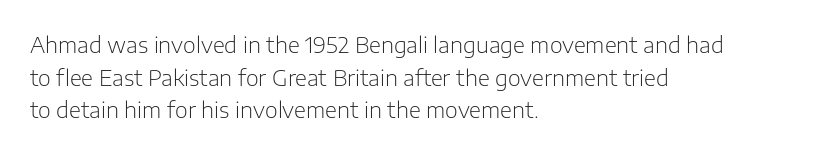
The image shows 22 px text type, upright; set left-aligned, normal line spacing (1.48x), normal letter spacing, not underlined.
